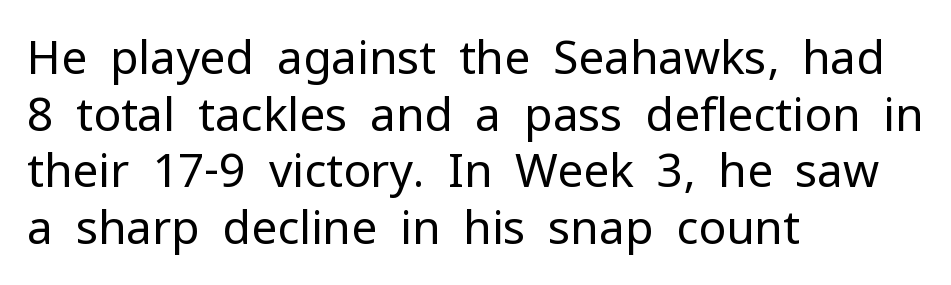
Q: Is the text bold? A: No.
Q: Is the text italic (slanted)? A: No, it is upright.
Q: Is the typeface a serif or a sans-serif typeface? A: Sans-serif.
Q: Is the text underlined? A: No.
Q: How is the paragraph aligned? A: Left-aligned.
Q: Is the spacing between letters normal or unusually wide? A: Normal.
Q: Width (condensed, normal, or wide)? A: Normal.
Q: Stroke contrast? A: Low.
Q: x-height? A: Medium.
Q: Monospaced? A: No.
